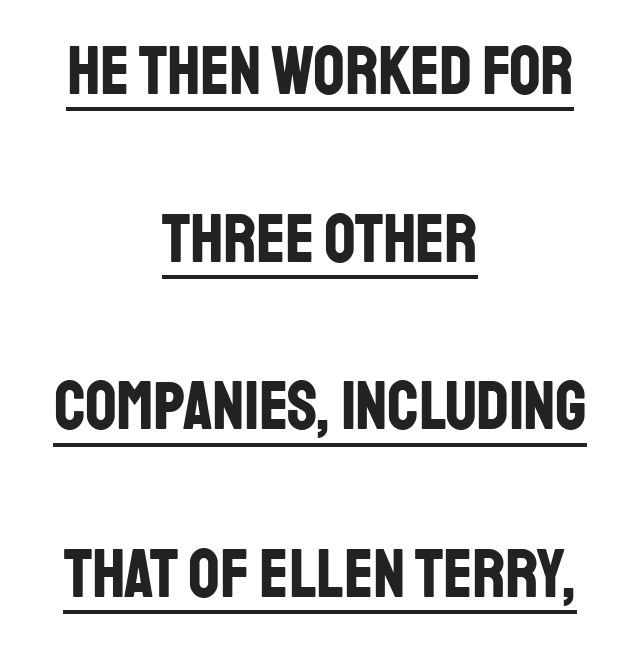
Emphasis is given by a line drawn under the lettering. The line-height multiplier appears high, well above default. There is no visible air inserted between adjacent glyphs. Font category for this specimen: sans-serif. Every row of glyphs is offset so its center matches the block's center. The specimen reads as upright at a glance.
